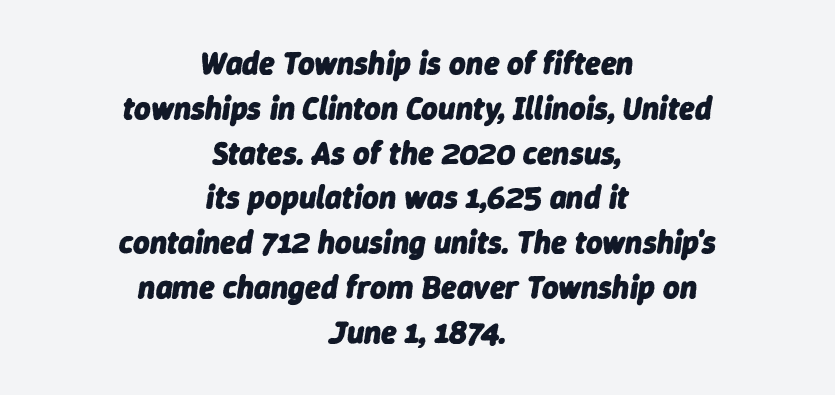
{"italic": "yes", "lean": "right", "slant_degrees": 9, "bold": "yes", "weight": "heavy", "width": "normal", "stroke_contrast": "low", "x_height": "medium", "monospaced": "no", "underline": "no", "align": "center", "line_spacing": "normal", "line_spacing_ratio": 1.4, "letter_spacing": "normal", "letter_spacing_em": 0.0, "glyph_px": 32}
